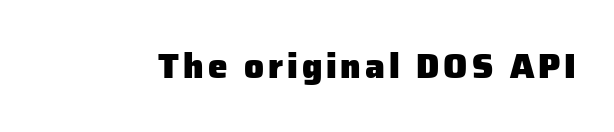
The image shows 35 px heavy sans-serif type, upright; set not underlined; low stroke contrast and a medium x-height.
